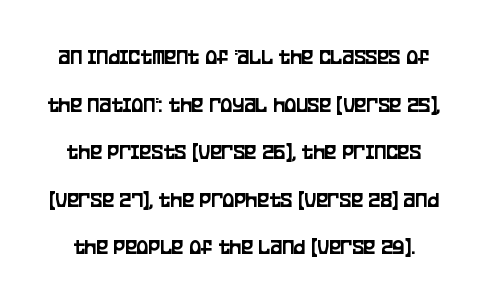
Q: Is the text italic (slanted)? A: No, it is upright.
Q: Is the text underlined? A: No.
Q: Is the spacing between letters normal or unusually wide? A: Normal.
Q: Is the spacing between lines tight, normal or loose? A: Loose.
